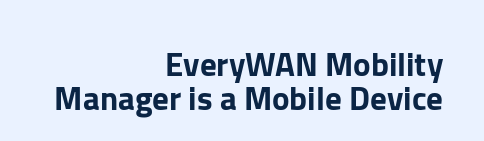
Honestly, the letter spacing is just normal — you wouldn't notice it. Ascenders rise straight up at ninety degrees. What's the leading like? Squeezed, with rows nearly overlapping. Lines of text with bare space underneath. You can tell from the bare stems that sans-serif type was used.
